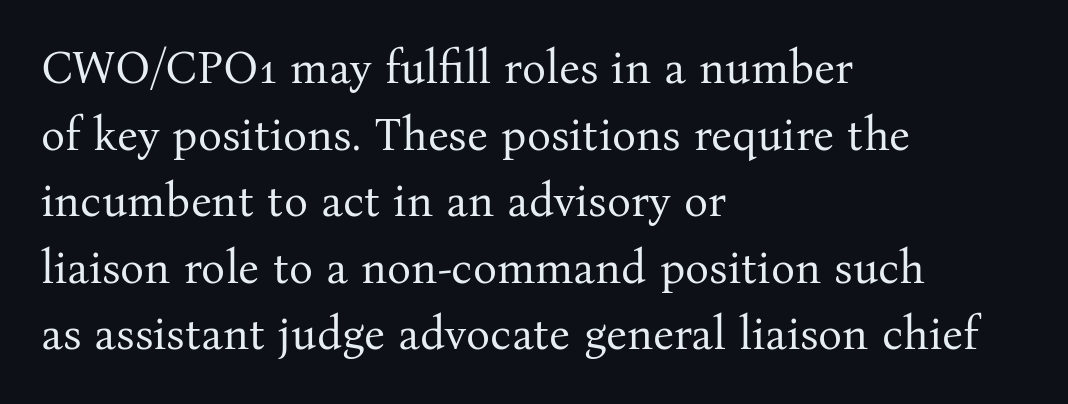
No word sits above an underline. Nobody touched the tracking dial on this one. Small tapered or slab feet sit at the stroke ends, so this counts as serif. Does the leading feel generous? No, just average. Varying glyph widths throughout — classic text-font behaviour. The lettering holds an erect, upright posture throughout.
